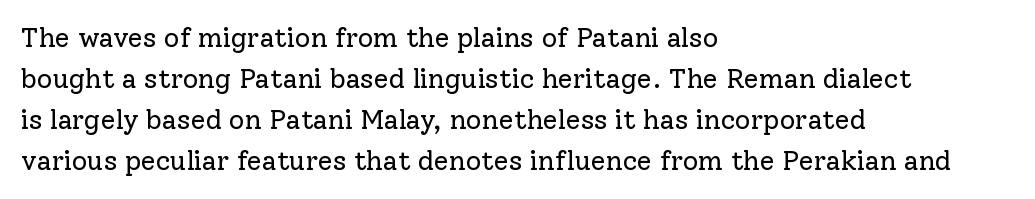
On a weight scale, this lands at 450 or below. The passage shown has conventional tracking throughout. A normal amount of white space separates one row of letters from the next. The rag falls on the right side of this text block.
